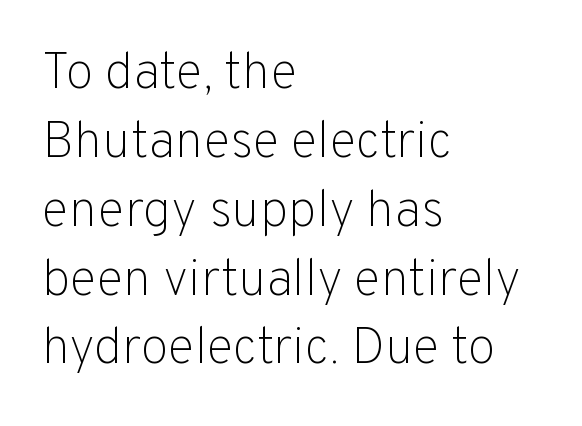
No extra ink here — the face is not bold. Letters rest on an invisible, unmarked baseline. Each letter keeps its own natural width here, so spacing adapts to shape. A typesetter would call this zero additional tracking. The space between consecutive lines is moderate. Typographically, this falls in the sans-serif category.
